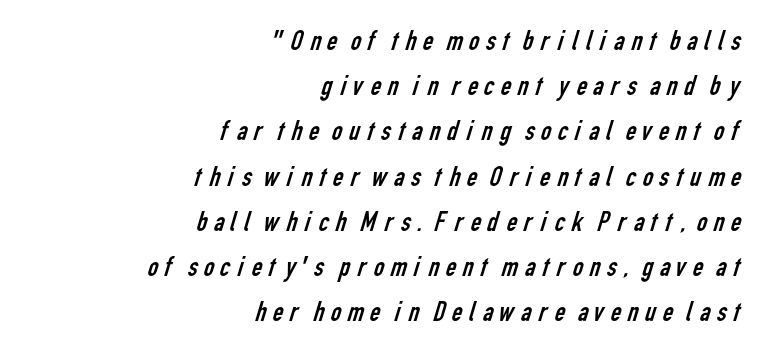
{"serif": "no", "bold": "no", "weight": "regular", "width": "condensed", "stroke_contrast": "low", "x_height": "medium", "monospaced": "no", "underline": "no", "align": "right", "line_spacing": "normal", "line_spacing_ratio": 1.56, "glyph_px": 29}
